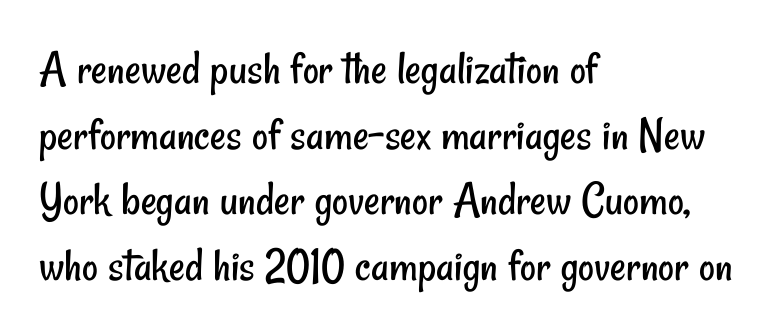
The space directly below the letters is spotless. A typesetter would call this proportional, since set widths differ per character. Every row of glyphs begins at an identical x-position on the left. The letters carry no serifs — their stems end cleanly without finishing strokes. Vertical stems look standard width or narrower in stroke. Short note: letters normally spaced.
